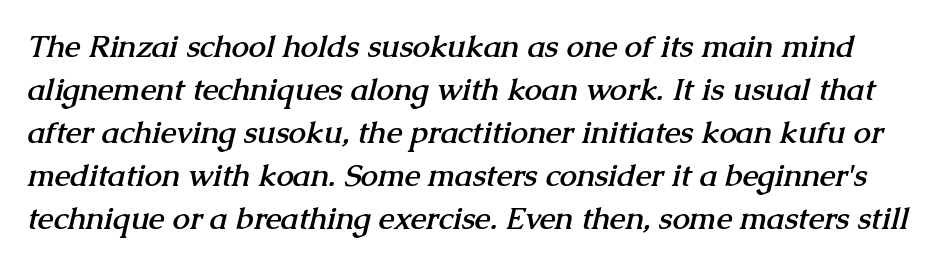
{"serif": "yes", "bold": "yes", "weight": "semibold", "width": "normal", "stroke_contrast": "medium", "x_height": "medium", "monospaced": "no", "underline": "no", "line_spacing": "normal", "line_spacing_ratio": 1.39, "letter_spacing": "normal", "letter_spacing_em": 0.0, "glyph_px": 31}
